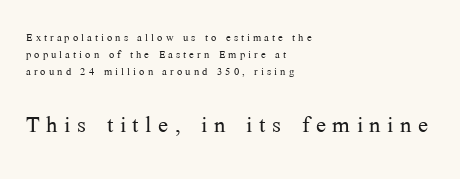
Q: Is the text bold? A: No.
Q: Is the text italic (slanted)? A: No, it is upright.
Q: Is the typeface a serif or a sans-serif typeface? A: Serif.
Q: Is the text underlined? A: No.
Q: How is the paragraph aligned? A: Left-aligned.
Q: Is the spacing between letters normal or unusually wide? A: Unusually wide.
Q: Which block of text is set in a larger size, the first (top) or the second (bottom)? A: The second (bottom) one.
Q: Width (condensed, normal, or wide)? A: Normal.
Q: Stroke contrast? A: Medium.
Q: x-height? A: Medium.
Q: Monospaced? A: No.
